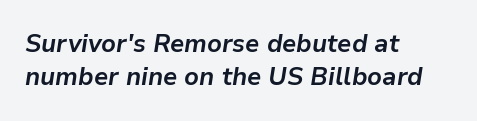
{"italic": "yes", "lean": "right", "slant_degrees": 9, "bold": "yes", "underline": "no", "align": "left", "line_spacing": "normal", "line_spacing_ratio": 1.28, "letter_spacing": "normal", "letter_spacing_em": 0.0, "glyph_px": 26}
